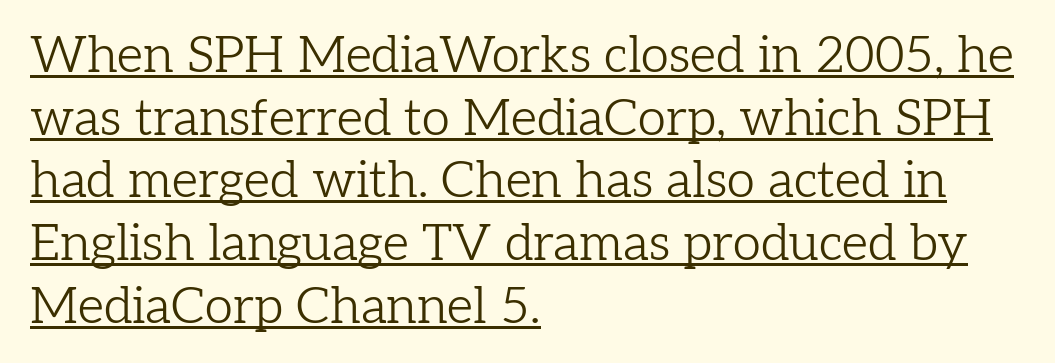
Q: Is the text bold? A: No.
Q: Is the text italic (slanted)? A: No, it is upright.
Q: Is the typeface a serif or a sans-serif typeface? A: Serif.
Q: Is the text underlined? A: Yes.
Q: How is the paragraph aligned? A: Left-aligned.
Q: Is the spacing between letters normal or unusually wide? A: Normal.
Q: Width (condensed, normal, or wide)? A: Normal.
Q: Stroke contrast? A: Low.
Q: x-height? A: Medium.
Q: Monospaced? A: No.
